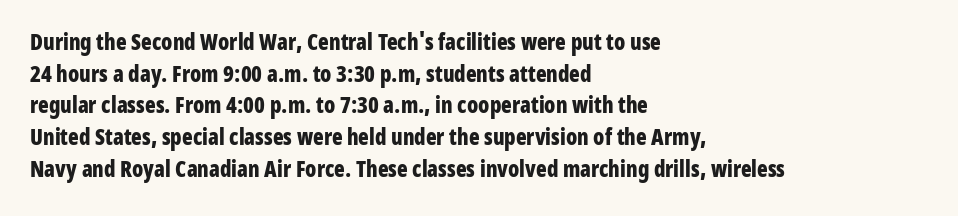
{"italic": "no", "bold": "yes", "underline": "no", "align": "left", "line_spacing": "normal", "line_spacing_ratio": 1.44, "letter_spacing": "normal", "letter_spacing_em": 0.0, "glyph_px": 22}
